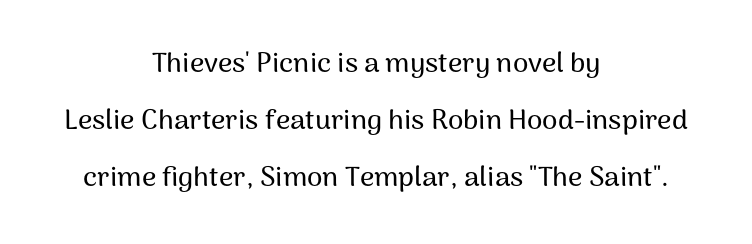
Stroke terminals: plain, sans-serif. This block would shrink considerably if given ordinary leading; it's expanded now. Descenders are the only things crossing below the line. Typeset on center — no edge is straight. Inter-character spacing is left at the font's built-in metrics.
